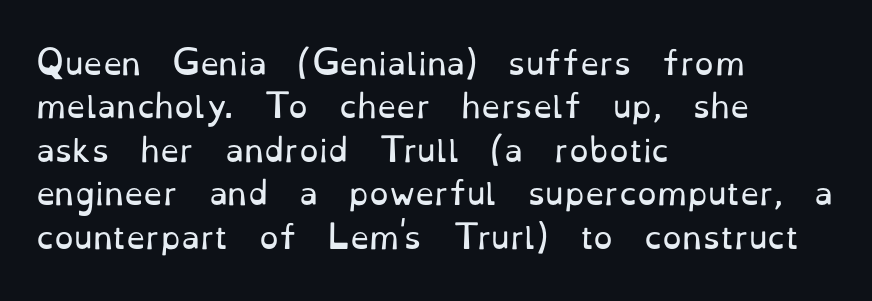
Which margin do the lines hug? The left one — the right edge is uneven. Is there any slant? The stems are plumb. You could call the tracking neutral — neither tight nor loose. The vertical gap from one line to the next is medium. The baseline area is clear. Is this a heavy cut? Hardly; it is regular or lighter.
